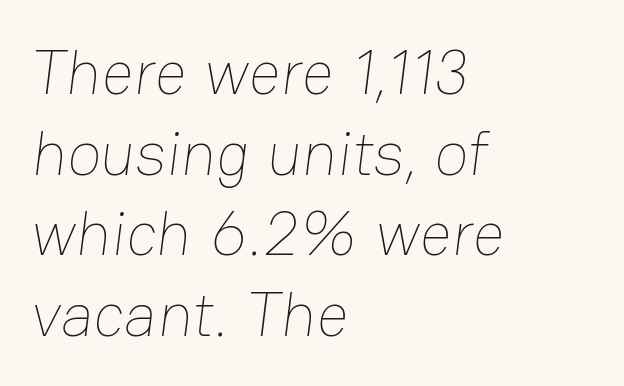
The image shows 63 px thin type; set left-aligned, normal line spacing (1.28x), normal letter spacing, not underlined; low stroke contrast and a medium x-height.
